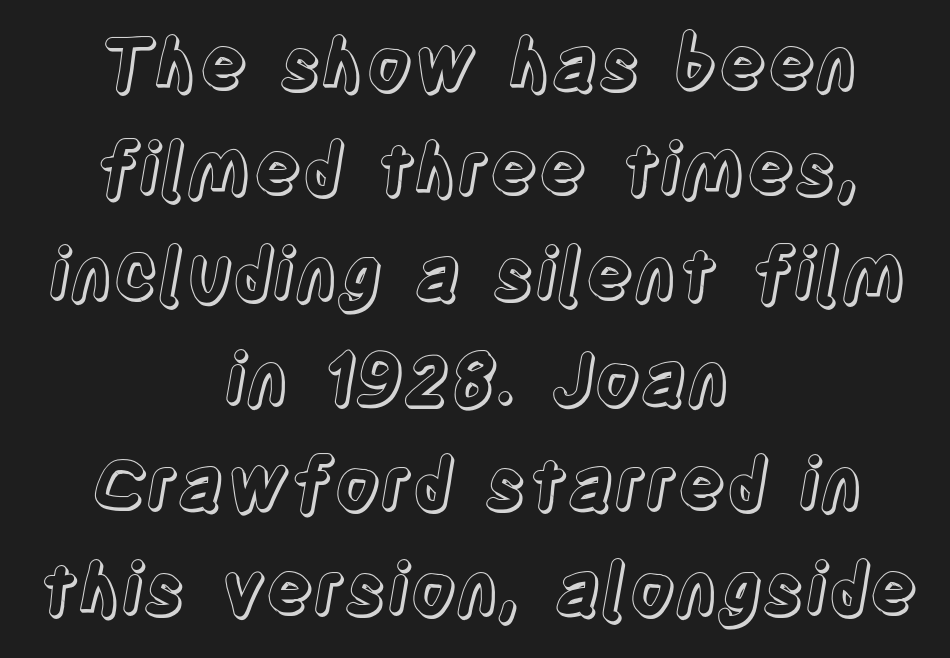
Q: Is the text italic (slanted)? A: Yes.
Q: Is the text underlined? A: No.
Q: How is the paragraph aligned? A: Centered.
Q: Is the spacing between letters normal or unusually wide? A: Normal.
Q: Is the spacing between lines tight, normal or loose? A: Normal.
Q: Width (condensed, normal, or wide)? A: Condensed.
Q: x-height? A: Large.
Q: Monospaced? A: No.
